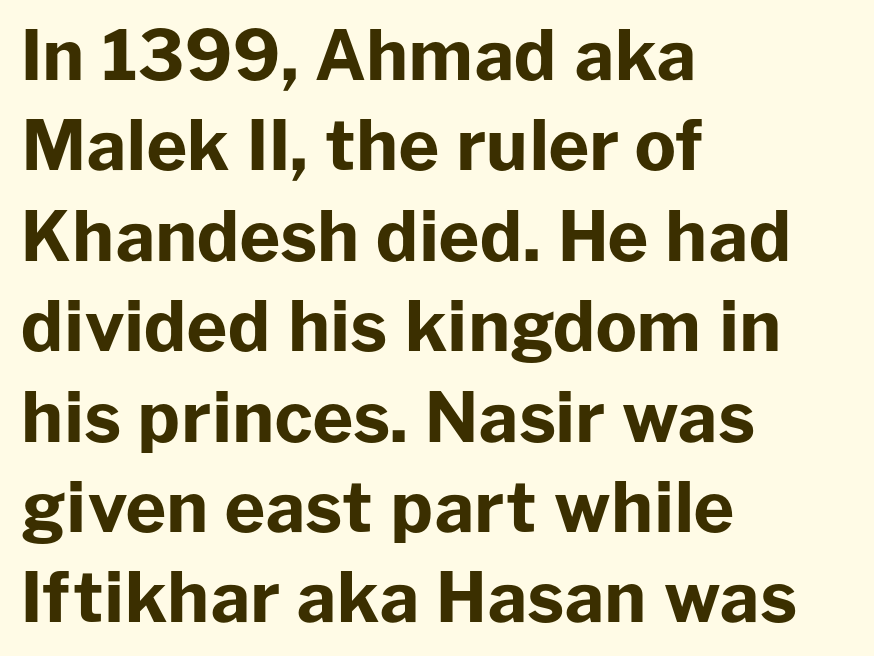
The image shows 69 px bold sans-serif type, upright; set left-aligned, normal line spacing (1.31x), normal letter spacing, not underlined; low stroke contrast and a medium x-height.
